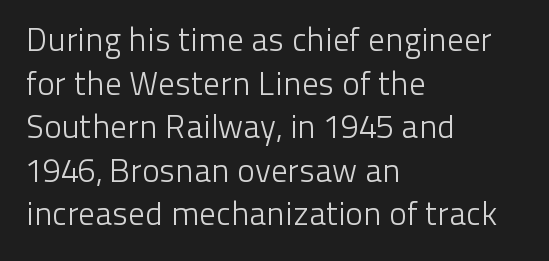
{"serif": "no", "italic": "no", "bold": "no", "weight": "light", "width": "normal", "stroke_contrast": "low", "x_height": "medium", "monospaced": "no", "underline": "no", "align": "left", "line_spacing": "normal", "line_spacing_ratio": 1.32, "letter_spacing": "normal", "letter_spacing_em": 0.0, "glyph_px": 33}
